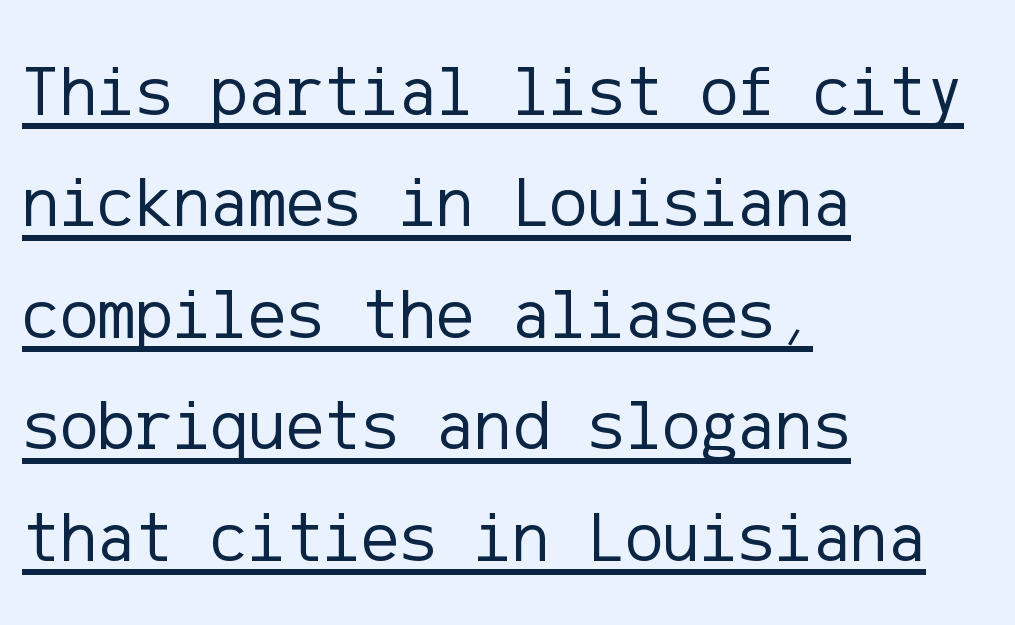
The image shows 71 px regular-weight sans-serif type, upright; set left-aligned, normal line spacing (1.57x), normal letter spacing, underlined; low stroke contrast and a medium x-height.
